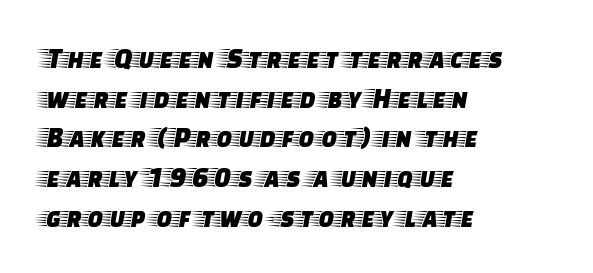
{"serif": "yes", "width": "wide", "stroke_contrast": "low", "x_height": "large", "monospaced": "no", "underline": "no", "align": "left", "line_spacing": "normal", "line_spacing_ratio": 1.37, "letter_spacing": "normal", "letter_spacing_em": 0.0, "glyph_px": 29}
